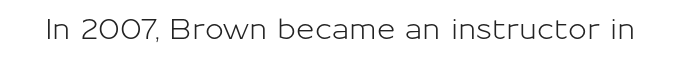
{"serif": "no", "italic": "no", "width": "normal", "stroke_contrast": "low", "x_height": "medium", "monospaced": "no", "underline": "no", "letter_spacing": "normal", "letter_spacing_em": 0.0, "glyph_px": 28}
